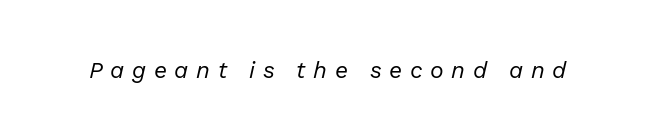
{"italic": "yes", "lean": "right", "slant_degrees": 13, "bold": "no", "underline": "no", "letter_spacing": "wide", "letter_spacing_em": 0.33, "glyph_px": 23}
